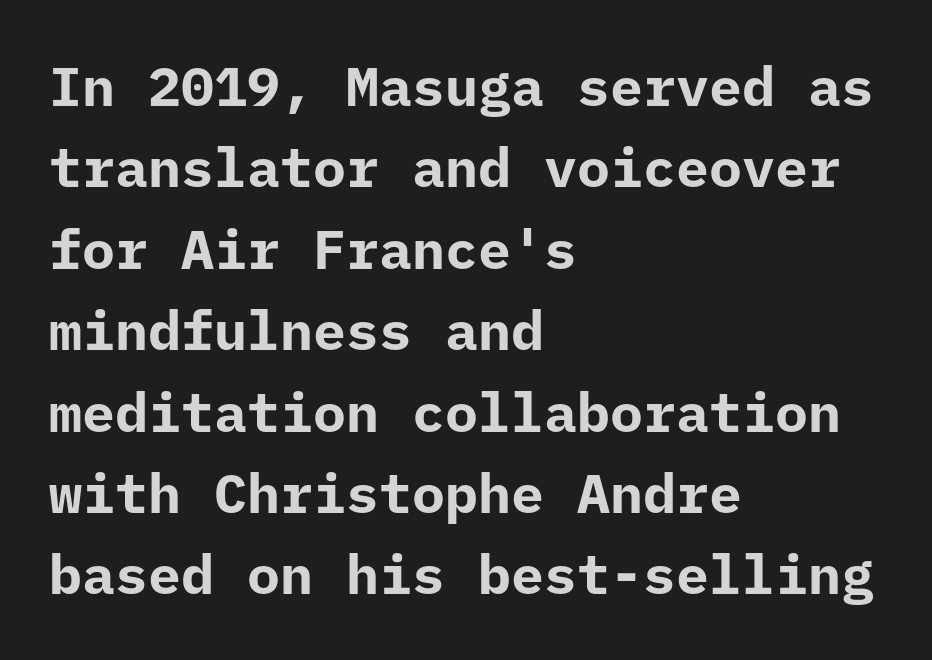
The image shows 55 px bold sans-serif type, upright, monospaced; set left-aligned, normal line spacing (1.48x), normal letter spacing, not underlined; low stroke contrast and a medium x-height.
